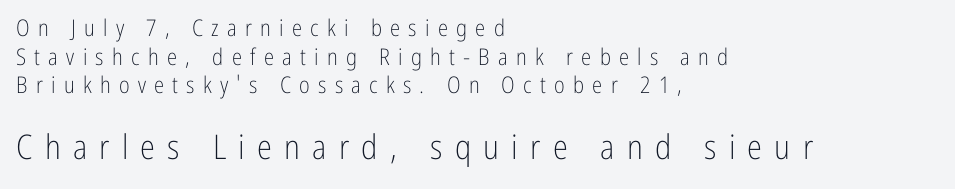
{"serif": "no", "italic": "no", "bold": "no", "weight": "light", "width": "condensed", "stroke_contrast": "low", "x_height": "medium", "monospaced": "no", "underline": "no", "align": "left", "line_spacing_ratio": 1.24, "letter_spacing": "wide", "letter_spacing_em": 0.36, "larger_block": "second", "size_ratio": 1.48, "glyph_px": 34}
